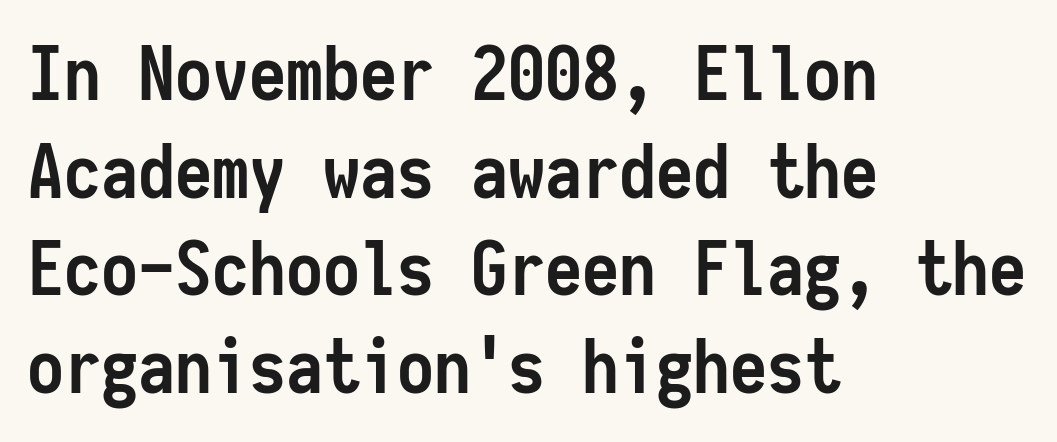
The image shows 74 px semibold, condensed sans-serif type, upright, monospaced; set left-aligned, normal line spacing (1.32x), normal letter spacing, not underlined; low stroke contrast and a medium x-height.
